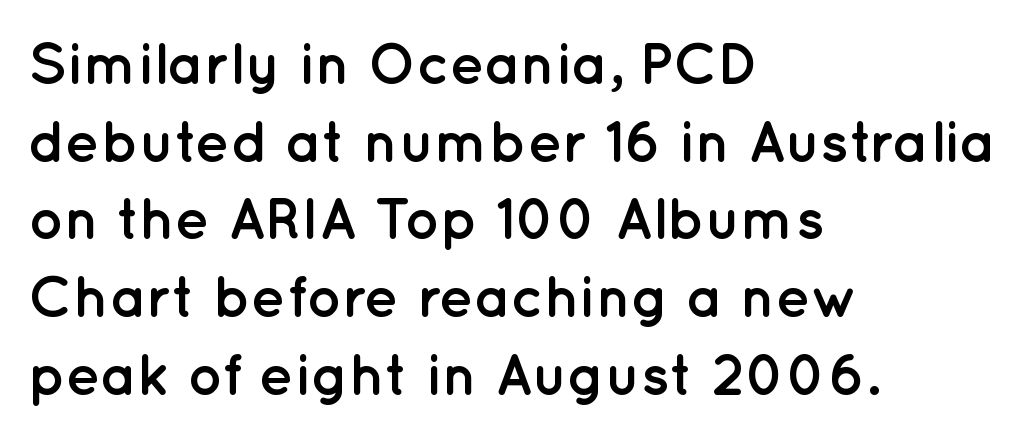
The image shows 58 px semibold sans-serif type, upright; set left-aligned, normal line spacing (1.34x), normal letter spacing, not underlined; low stroke contrast and a medium x-height.
